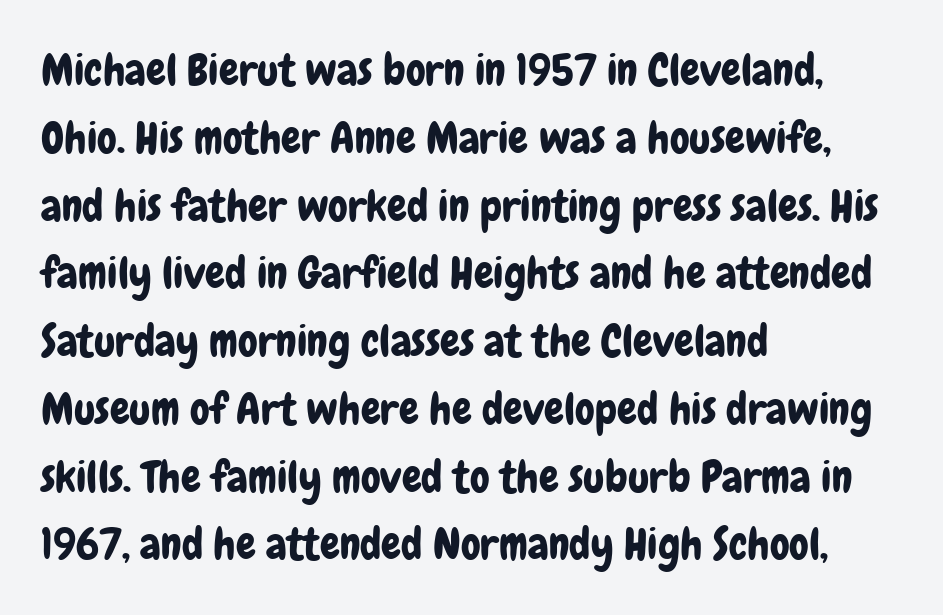
{"serif": "no", "italic": "no", "width": "condensed", "stroke_contrast": "low", "x_height": "medium", "monospaced": "no", "underline": "no", "align": "left", "line_spacing": "normal", "line_spacing_ratio": 1.54, "letter_spacing": "normal", "letter_spacing_em": 0.0, "glyph_px": 44}
